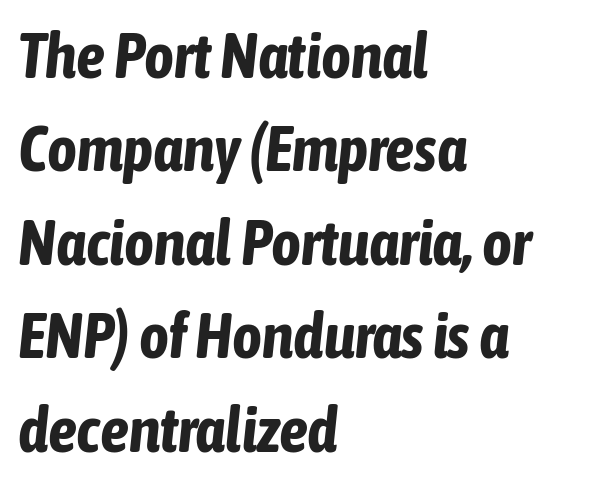
Strokes here are thick enough to call this a true bold. The text carries the slant typical of an italic or oblique font. What's the leading like? Ordinary, nothing unusual. Looks like regular typesetting: each glyph gets only the width it needs.
